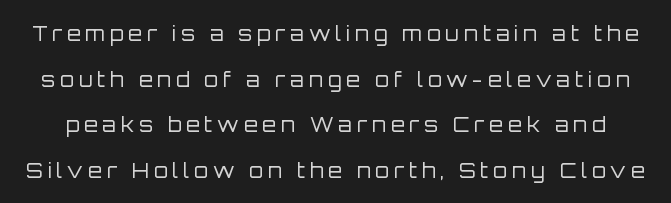
Successive baselines arrive slowly, with a big drop between each. Counters stay open thanks to moderate or lighter strokes. The line texture is sparse and dotted thanks to wide tracking. In terms of posture, this sample is upright. Unmarked baselines from the first word to the last.
